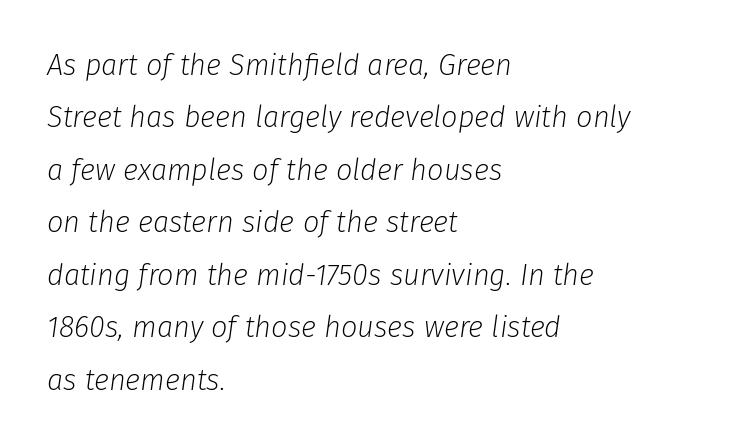
The image shows 29 px light type, italic (leaning right); set left-aligned, line spacing 1.81x, normal letter spacing, not underlined; low stroke contrast and a medium x-height.
